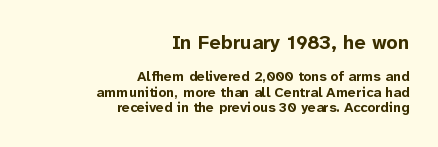
These lines stack with their right ends in a neat column. Nobody touched the tracking dial on this one. Strokes here are thick enough to call this a true bold. Scale decreases going downward across the two blocks. The typography opts for an upright posture over an oblique one.
